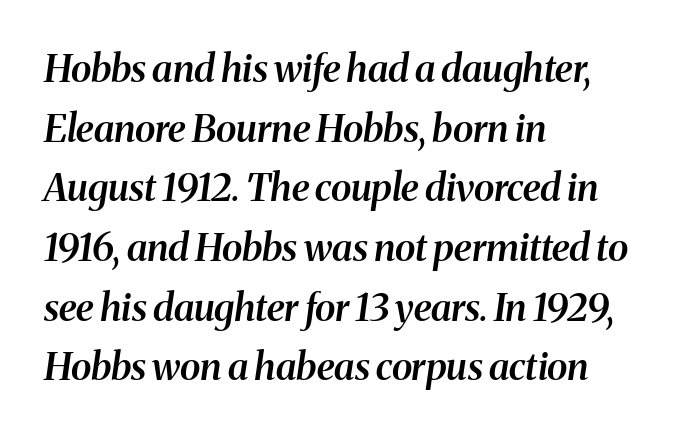
{"serif": "yes", "italic": "yes", "lean": "right", "slant_degrees": 8, "bold": "semi", "weight": "semibold", "width": "normal", "stroke_contrast": "medium", "x_height": "medium", "monospaced": "no", "underline": "no", "align": "left", "line_spacing": "normal", "line_spacing_ratio": 1.57, "letter_spacing": "normal", "letter_spacing_em": 0.0, "glyph_px": 38}
